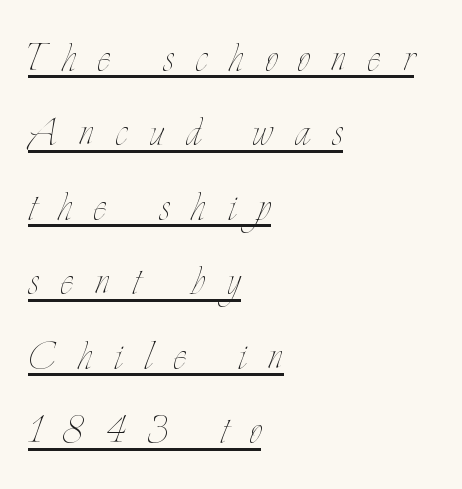
The image shows 49 px thin, condensed type; set left-aligned, normal line spacing (1.52x), unusually wide letter spacing (+0.45 em), underlined; low stroke contrast and a small x-height.
